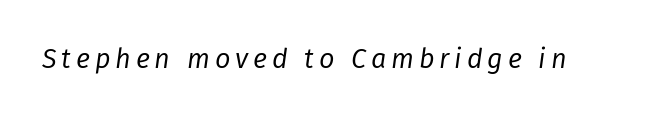
Q: Is the text bold? A: No.
Q: Is the text italic (slanted)? A: Yes, it leans right by about 8 degrees.
Q: Is the text underlined? A: No.
